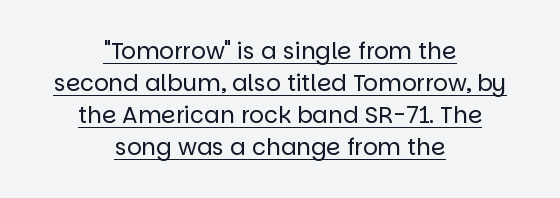
{"italic": "no", "bold": "no", "underline": "yes", "align": "center", "line_spacing": "normal", "line_spacing_ratio": 1.39, "letter_spacing": "normal", "letter_spacing_em": 0.0, "glyph_px": 23}
